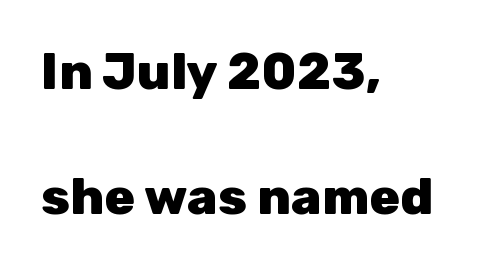
The image shows 51 px heavy sans-serif type, upright; set left-aligned, loose line spacing (2.45x), normal letter spacing, not underlined; low stroke contrast and a medium x-height.
